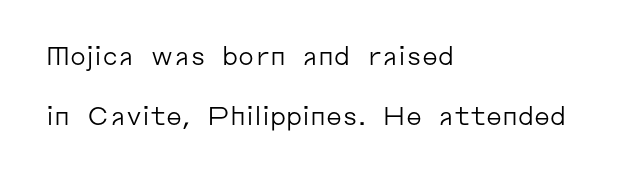
Q: Is the text bold? A: No.
Q: Is the text italic (slanted)? A: No, it is upright.
Q: Is the text underlined? A: No.
Q: How is the paragraph aligned? A: Left-aligned.
Q: Is the spacing between letters normal or unusually wide? A: Normal.
Q: Is the spacing between lines tight, normal or loose? A: Loose.
